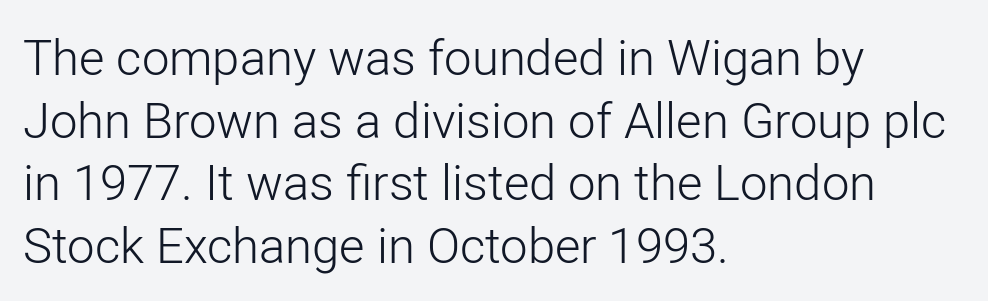
The image shows 49 px light sans-serif type, upright; set left-aligned, normal line spacing (1.28x), normal letter spacing, not underlined; low stroke contrast and a medium x-height.
